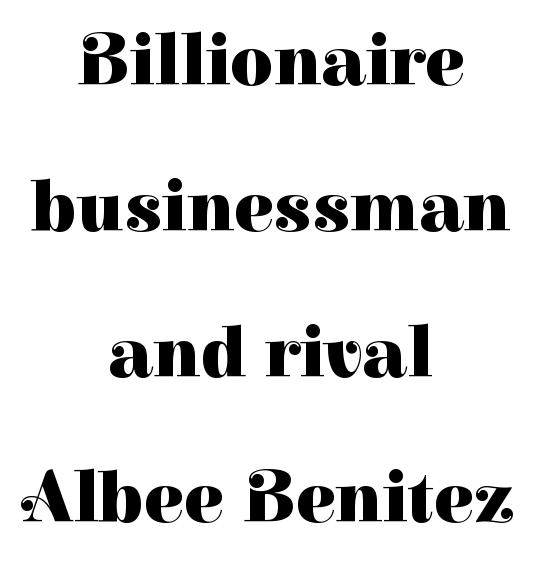
Q: Is the text bold? A: Yes.
Q: Is the text italic (slanted)? A: No, it is upright.
Q: Is the typeface a serif or a sans-serif typeface? A: Serif.
Q: Is the text underlined? A: No.
Q: How is the paragraph aligned? A: Centered.
Q: Is the spacing between letters normal or unusually wide? A: Normal.
Q: Is the spacing between lines tight, normal or loose? A: Loose.
Q: Width (condensed, normal, or wide)? A: Normal.
Q: Stroke contrast? A: High.
Q: x-height? A: Medium.
Q: Monospaced? A: No.
